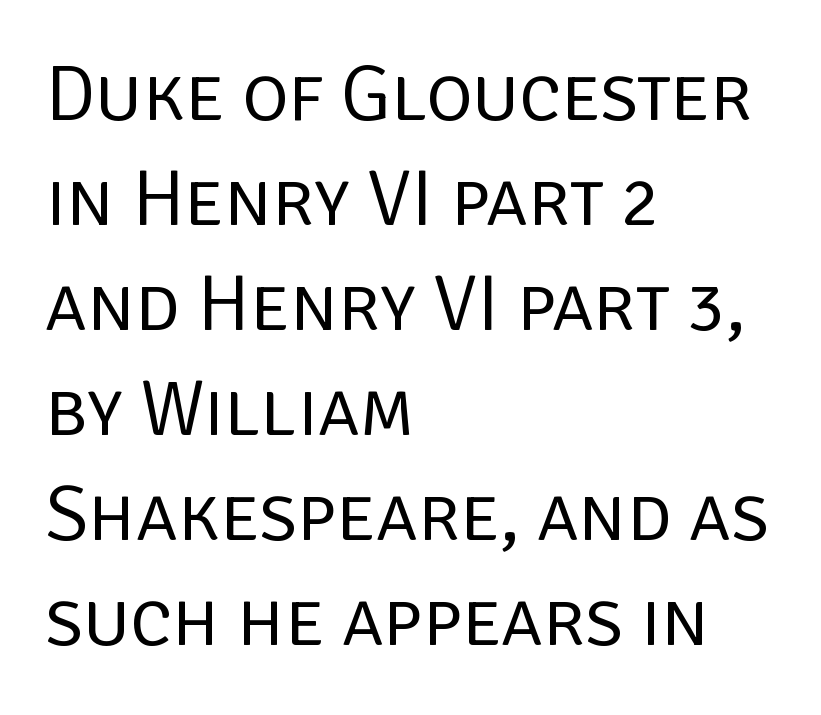
Horizontally, the lines are justified to the leading edge only. The letters carry no serifs — their stems end cleanly without finishing strokes. Proportional: the letters do not fall into vertical columns. This block has exactly the height ordinary leading produces.
